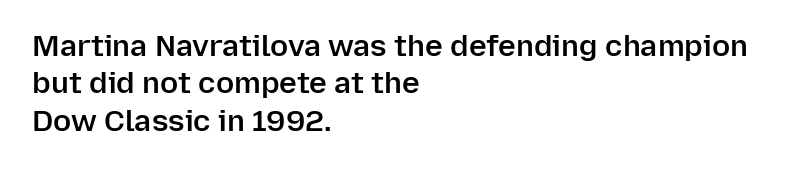
{"serif": "no", "italic": "no", "bold": "semi", "weight": "semibold", "width": "normal", "stroke_contrast": "low", "x_height": "medium", "monospaced": "no", "underline": "no", "align": "left", "line_spacing": "normal", "line_spacing_ratio": 1.25, "letter_spacing": "normal", "letter_spacing_em": 0.0, "glyph_px": 30}
